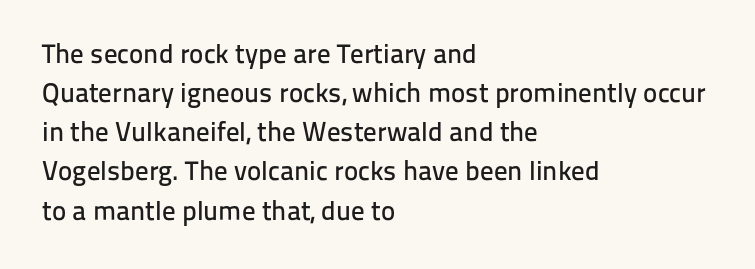
The image shows 27 px text type, upright; set left-aligned, normal line spacing (1.45x), normal letter spacing, not underlined.
